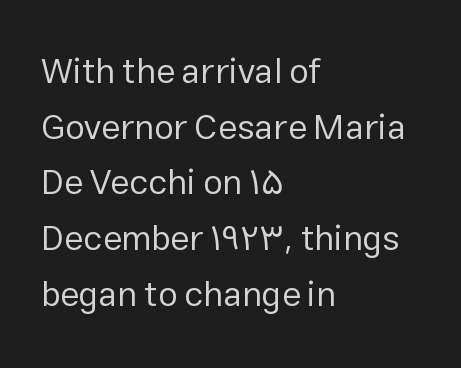
{"serif": "no", "italic": "no", "bold": "no", "weight": "regular", "width": "normal", "stroke_contrast": "low", "x_height": "medium", "monospaced": "no", "underline": "no", "align": "left", "line_spacing": "normal", "line_spacing_ratio": 1.59, "letter_spacing": "normal", "letter_spacing_em": 0.0, "glyph_px": 35}
